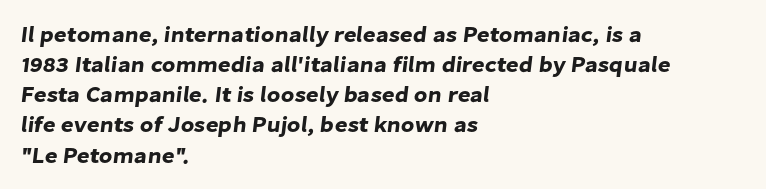
The image shows 22 px text type; set left-aligned, normal line spacing (1.37x), normal letter spacing, not underlined.
